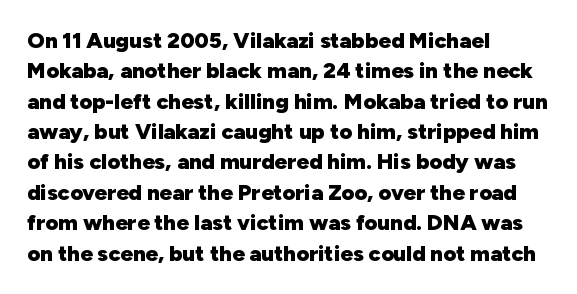
The paragraph shown leans on its left margin. The glyphs have the mass of a bold cut. How are the letters spaced? Ordinarily, with no added tracking. This sample uses an upright cut, with every glyph sitting square on the baseline.
